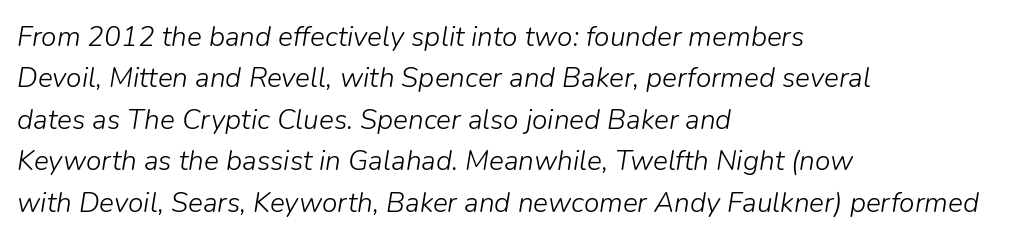
{"italic": "yes", "lean": "right", "slant_degrees": 9, "bold": "no", "weight": "light", "width": "normal", "stroke_contrast": "low", "x_height": "medium", "monospaced": "no", "underline": "no", "align": "left", "line_spacing": "normal", "line_spacing_ratio": 1.48, "letter_spacing": "normal", "letter_spacing_em": 0.0, "glyph_px": 28}
